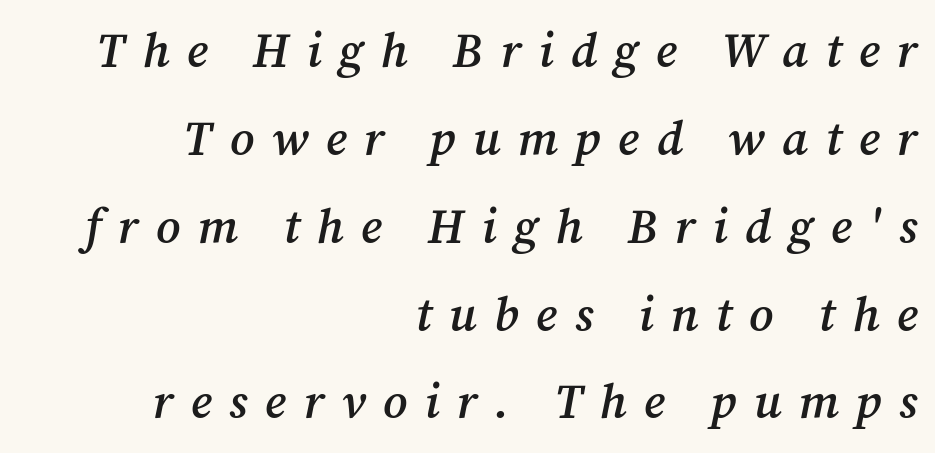
{"serif": "yes", "italic": "yes", "lean": "right", "slant_degrees": 12, "bold": "semi", "weight": "semibold", "width": "normal", "stroke_contrast": "medium", "x_height": "medium", "monospaced": "no", "underline": "no", "align": "right", "line_spacing_ratio": 1.83, "letter_spacing": "wide", "letter_spacing_em": 0.36, "glyph_px": 48}
